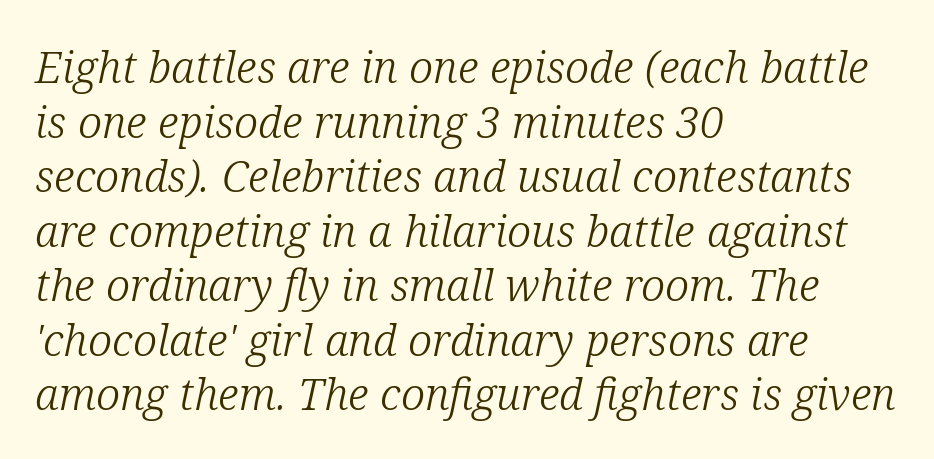
Descender tails drop into unmarked territory. Rendered with sloped, italic letterforms. These lines stack with their left ends in a neat column. This reads as an unemphasized weight, regular at the heaviest. Does the type have serifs? Yes, each stem ends in a small foot. These lines are rendered in a variable-pitch font.
